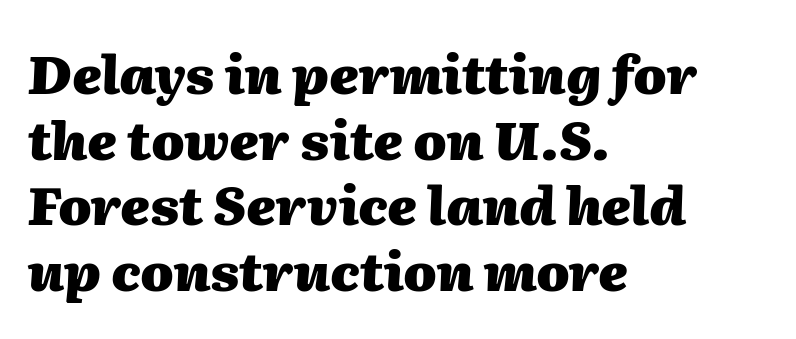
{"italic": "yes", "lean": "right", "slant_degrees": 2, "bold": "yes", "weight": "heavy", "width": "normal", "stroke_contrast": "medium", "x_height": "medium", "monospaced": "no", "underline": "no", "align": "left", "line_spacing_ratio": 1.24, "letter_spacing": "normal", "letter_spacing_em": 0.0, "glyph_px": 53}
